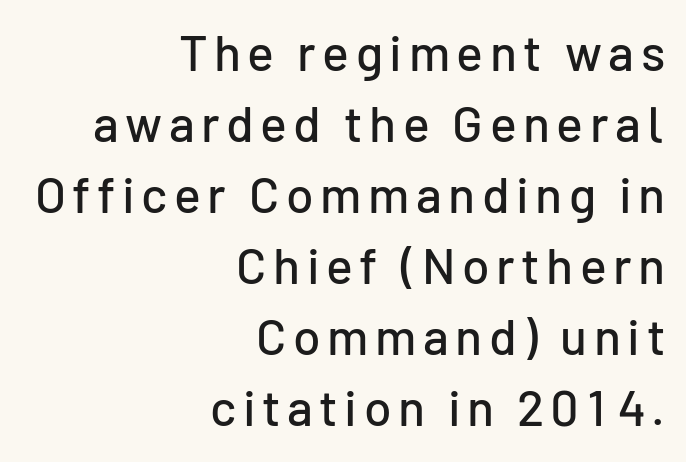
The image shows 50 px sans-serif type, upright; set right-aligned, normal line spacing (1.42x), not underlined; low stroke contrast and a medium x-height.
